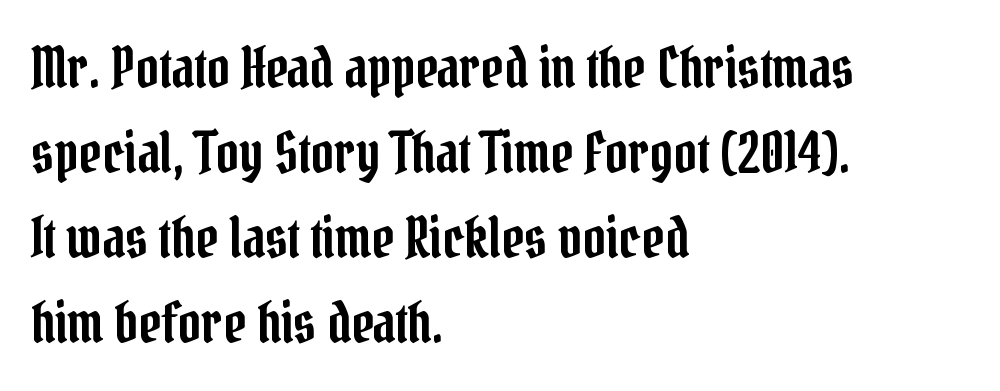
The image shows 56 px condensed serif type, upright; set left-aligned, normal line spacing (1.52x), normal letter spacing, not underlined; low stroke contrast and a medium x-height.
